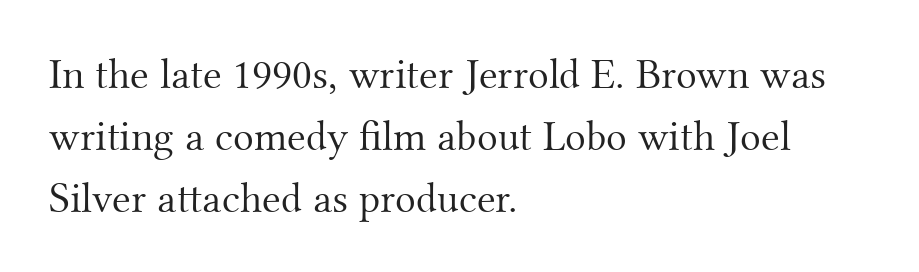
Q: Is the text bold? A: No.
Q: Is the text italic (slanted)? A: No, it is upright.
Q: Is the typeface a serif or a sans-serif typeface? A: Serif.
Q: Is the text underlined? A: No.
Q: How is the paragraph aligned? A: Left-aligned.
Q: Is the spacing between letters normal or unusually wide? A: Normal.
Q: Is the spacing between lines tight, normal or loose? A: Normal.
Q: Width (condensed, normal, or wide)? A: Normal.
Q: Stroke contrast? A: Medium.
Q: x-height? A: Small.
Q: Monospaced? A: No.
